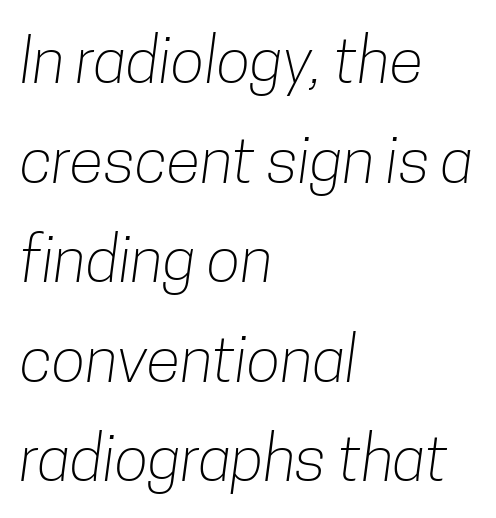
The image shows 63 px light, condensed sans-serif type; set left-aligned, normal line spacing (1.58x), normal letter spacing, not underlined; low stroke contrast and a medium x-height.
